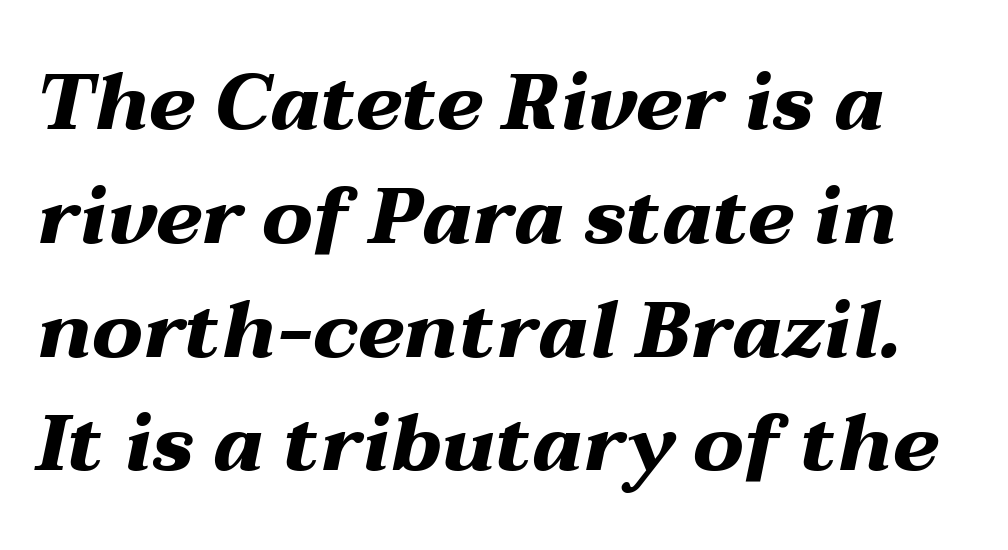
{"italic": "yes", "lean": "right", "slant_degrees": 12, "bold": "yes", "weight": "heavy", "width": "wide", "stroke_contrast": "medium", "x_height": "medium", "monospaced": "no", "underline": "no", "line_spacing": "normal", "line_spacing_ratio": 1.44, "letter_spacing": "normal", "letter_spacing_em": 0.0, "glyph_px": 79}
